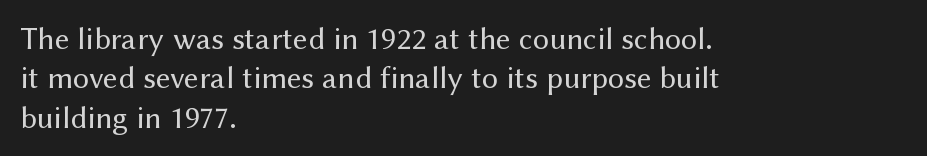
Compared with a centered layout, this one pins lines to the left instead. The passage shown is not underscored anywhere. In terms of posture, this sample is upright. I'd call this a sans setting — the letters go barefoot. A light-to-regular cut is what we see here. Looks like regular typesetting: each glyph gets only the width it needs.
